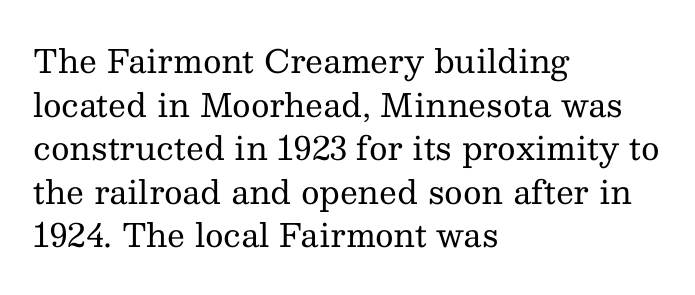
Q: Is the text bold? A: No.
Q: Is the text italic (slanted)? A: No, it is upright.
Q: Is the typeface a serif or a sans-serif typeface? A: Serif.
Q: Is the text underlined? A: No.
Q: How is the paragraph aligned? A: Left-aligned.
Q: Is the spacing between letters normal or unusually wide? A: Normal.
Q: Is the spacing between lines tight, normal or loose? A: Normal.
Q: Width (condensed, normal, or wide)? A: Normal.
Q: Stroke contrast? A: Medium.
Q: x-height? A: Medium.
Q: Monospaced? A: No.
